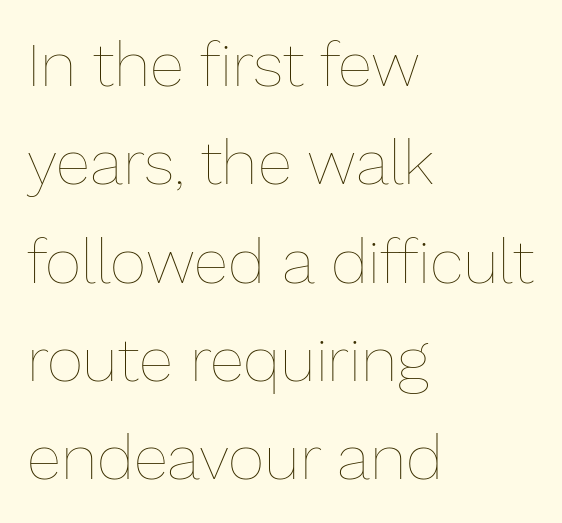
The image shows 63 px thin type, upright; set left-aligned, normal line spacing (1.56x), normal letter spacing, not underlined; low stroke contrast and a medium x-height.
